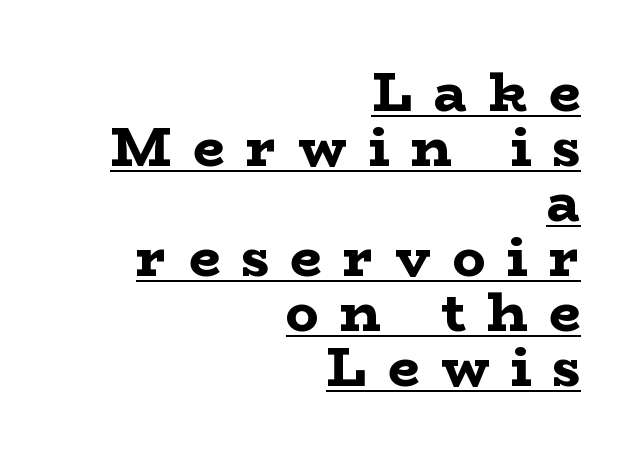
Q: Is the text bold? A: Yes.
Q: Is the text italic (slanted)? A: No, it is upright.
Q: Is the typeface a serif or a sans-serif typeface? A: Serif.
Q: Is the text underlined? A: Yes.
Q: How is the paragraph aligned? A: Right-aligned.
Q: Is the spacing between letters normal or unusually wide? A: Unusually wide.
Q: Is the spacing between lines tight, normal or loose? A: Tight.
Q: Width (condensed, normal, or wide)? A: Wide.
Q: Stroke contrast? A: Low.
Q: x-height? A: Medium.
Q: Monospaced? A: No.
